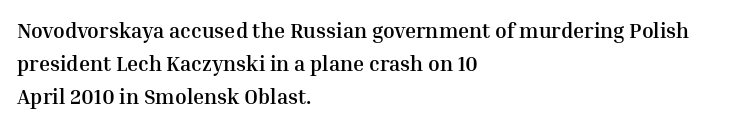
Q: Is the text bold? A: Yes.
Q: Is the text italic (slanted)? A: No, it is upright.
Q: Is the text underlined? A: No.
Q: How is the paragraph aligned? A: Left-aligned.
Q: Is the spacing between letters normal or unusually wide? A: Normal.
Q: Is the spacing between lines tight, normal or loose? A: Normal.
